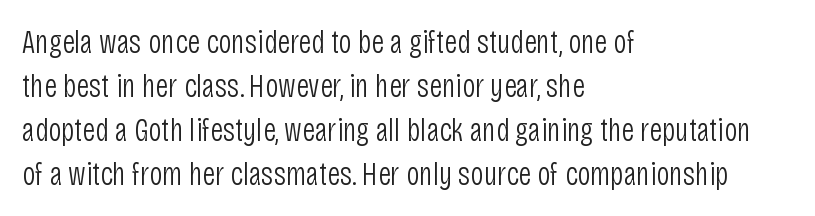
{"serif": "no", "italic": "no", "bold": "no", "weight": "light", "width": "condensed", "stroke_contrast": "low", "x_height": "large", "monospaced": "no", "underline": "no", "align": "left", "line_spacing": "normal", "line_spacing_ratio": 1.33, "letter_spacing": "normal", "letter_spacing_em": 0.0, "glyph_px": 33}
